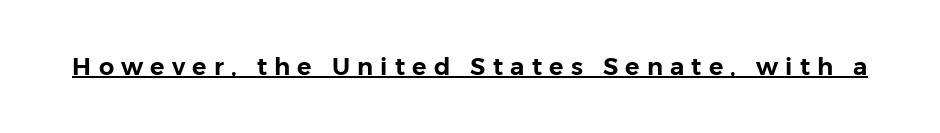
Q: Is the text italic (slanted)? A: No, it is upright.
Q: Is the text underlined? A: Yes.
Q: Is the spacing between letters normal or unusually wide? A: Unusually wide.
